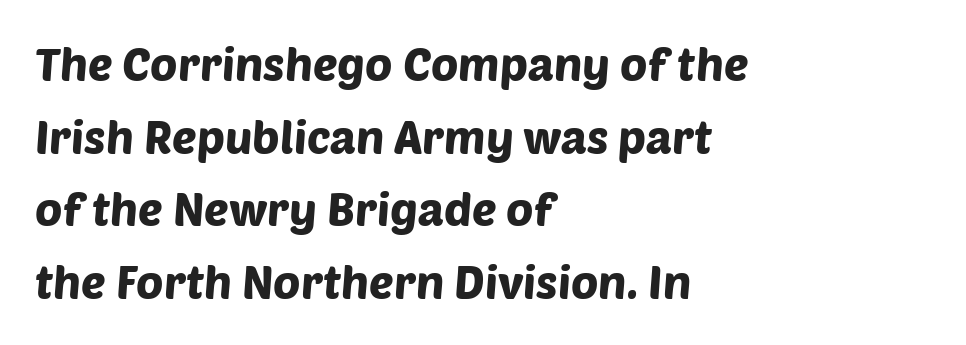
{"serif": "no", "width": "normal", "stroke_contrast": "low", "x_height": "large", "monospaced": "no", "underline": "no", "align": "left", "line_spacing": "normal", "line_spacing_ratio": 1.58, "letter_spacing": "normal", "letter_spacing_em": 0.0, "glyph_px": 46}
